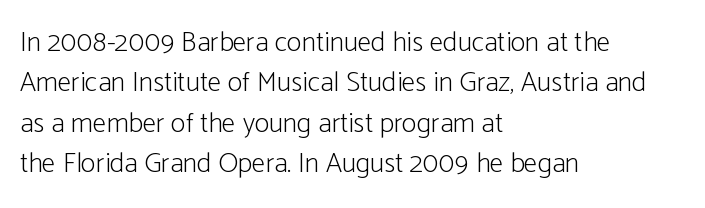
Ascenders rise straight up at ninety degrees. Horizontally, the lines are justified to the leading edge only. The passage shown is typed in a proportional face where columns would drift. Rows of type keep a routine distance in the vertical direction.
